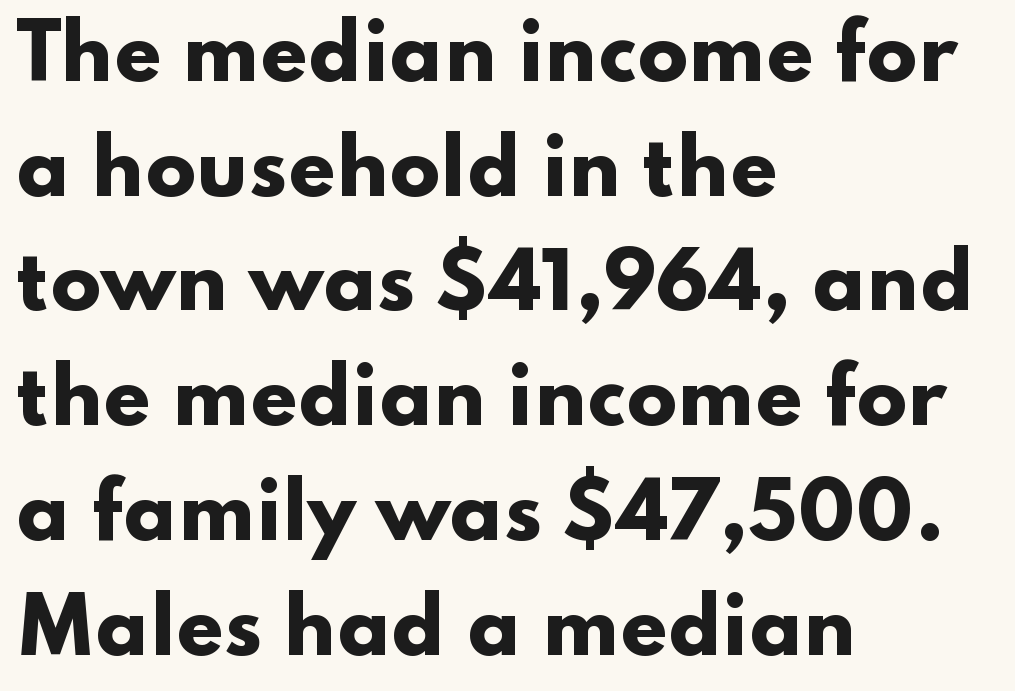
{"serif": "no", "italic": "no", "bold": "yes", "weight": "heavy", "width": "wide", "stroke_contrast": "low", "x_height": "small", "monospaced": "no", "underline": "no", "align": "left", "line_spacing": "normal", "line_spacing_ratio": 1.53, "letter_spacing": "normal", "letter_spacing_em": 0.0, "glyph_px": 75}
